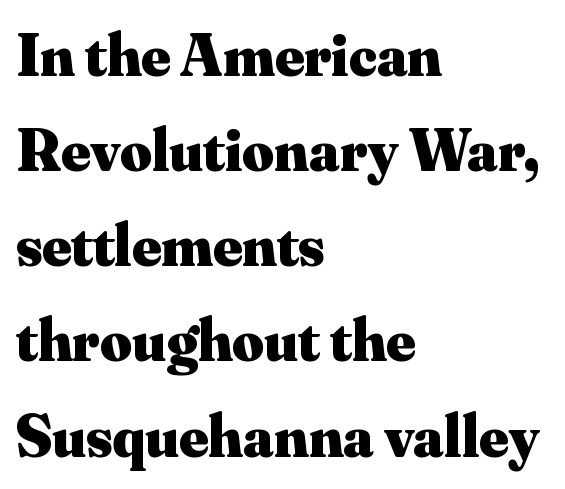
Which margin do the lines hug? The left one — the right edge is uneven. Do the letters lean? They stand straight. This sample uses a serif face. Compared with typical body copy, the letter spacing here is the same.
